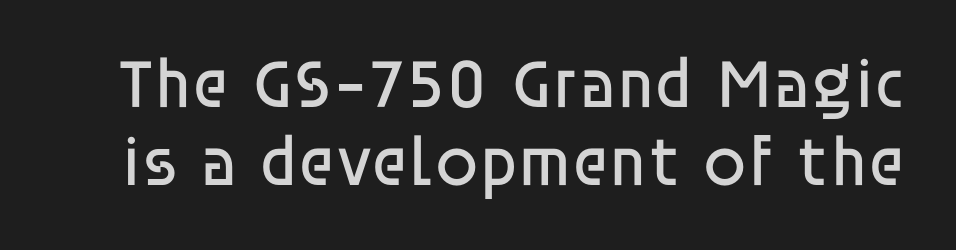
{"serif": "no", "italic": "no", "bold": "no", "weight": "regular", "width": "normal", "stroke_contrast": "low", "x_height": "large", "monospaced": "no", "underline": "no", "line_spacing": "tight", "line_spacing_ratio": 1.11, "letter_spacing": "normal", "letter_spacing_em": 0.0, "glyph_px": 70}
